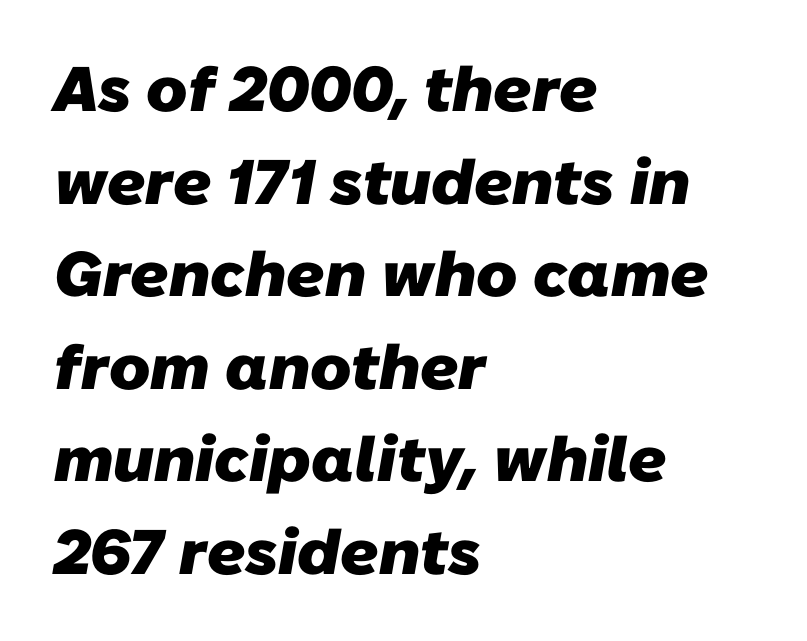
The image shows 63 px heavy sans-serif type; set left-aligned, normal line spacing (1.47x), normal letter spacing, not underlined; low stroke contrast and a medium x-height.
